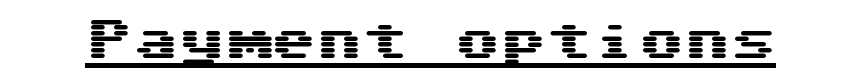
{"serif": "no", "italic": "no", "width": "wide", "stroke_contrast": "medium", "x_height": "medium", "underline": "yes", "letter_spacing": "normal", "letter_spacing_em": 0.0, "glyph_px": 46}
